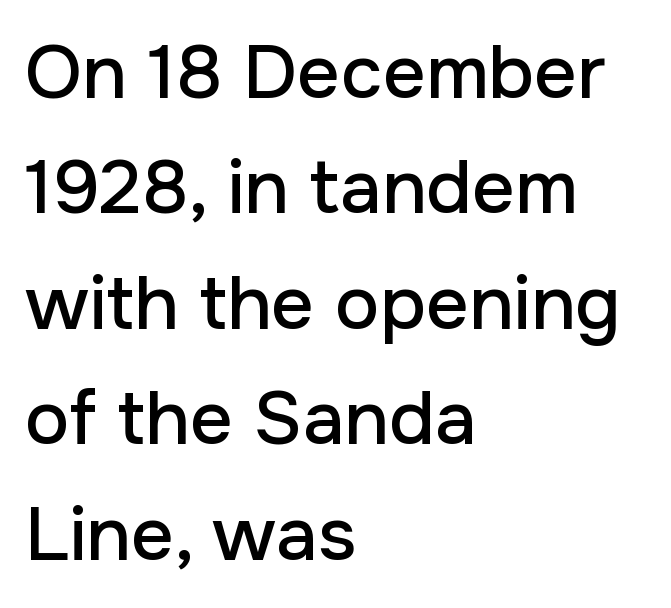
The image shows 75 px sans-serif type, upright; set left-aligned, normal line spacing (1.54x), normal letter spacing, not underlined; low stroke contrast and a medium x-height.
